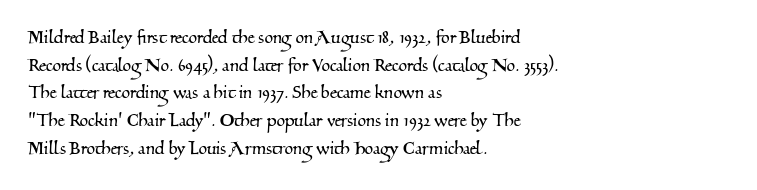
Q: Is the text underlined? A: No.
Q: How is the paragraph aligned? A: Left-aligned.
Q: Is the spacing between letters normal or unusually wide? A: Normal.
Q: Is the spacing between lines tight, normal or loose? A: Normal.
